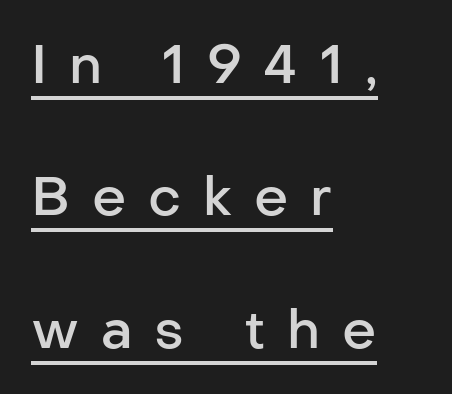
The image shows 54 px semibold sans-serif type, upright; set left-aligned, loose line spacing (2.45x), unusually wide letter spacing (+0.4 em), underlined; low stroke contrast and a medium x-height.
